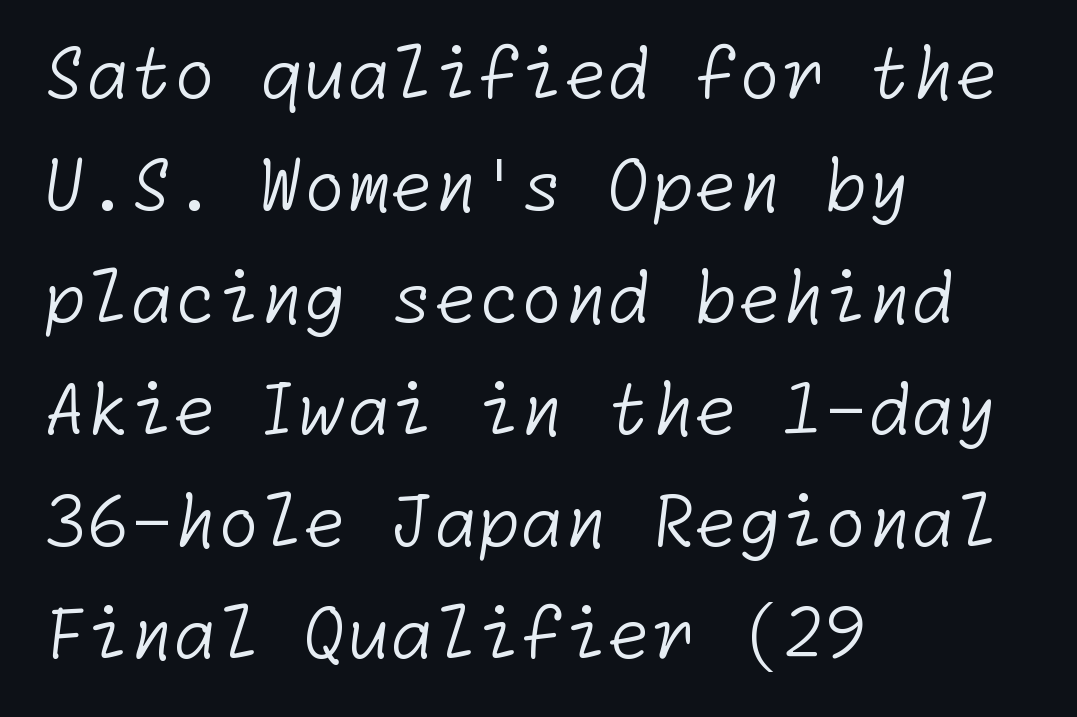
{"serif": "no", "bold": "no", "weight": "light", "width": "normal", "stroke_contrast": "low", "x_height": "medium", "underline": "no", "align": "left", "line_spacing": "normal", "line_spacing_ratio": 1.6, "letter_spacing": "normal", "letter_spacing_em": 0.0, "glyph_px": 70}
